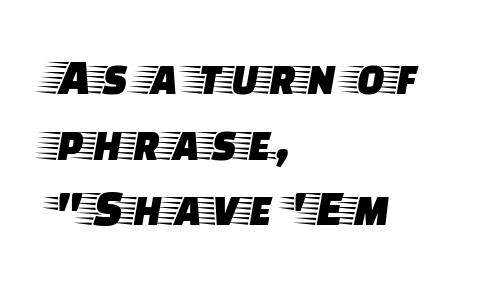
Decoration check: the copy has no underline. I'd call this a serif setting — the letters wear small feet. The tracking reads as untouched default to a designer's eye. Note the varied advance widths — an 'i' is clearly narrower than an 'm'.
